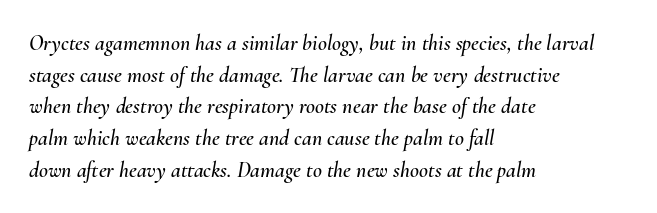
{"italic": "yes", "lean": "right", "slant_degrees": 10, "underline": "no", "align": "left", "line_spacing": "normal", "line_spacing_ratio": 1.44, "letter_spacing": "normal", "letter_spacing_em": 0.0, "glyph_px": 22}
